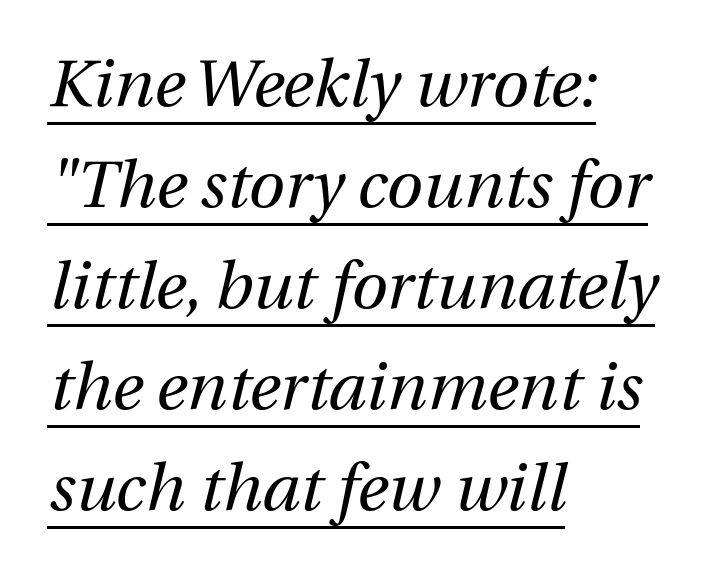
{"italic": "yes", "lean": "right", "slant_degrees": 12, "bold": "no", "weight": "regular", "width": "normal", "stroke_contrast": "medium", "x_height": "medium", "monospaced": "no", "underline": "yes", "align": "left", "line_spacing": "normal", "line_spacing_ratio": 1.53, "letter_spacing": "normal", "letter_spacing_em": 0.0, "glyph_px": 66}
